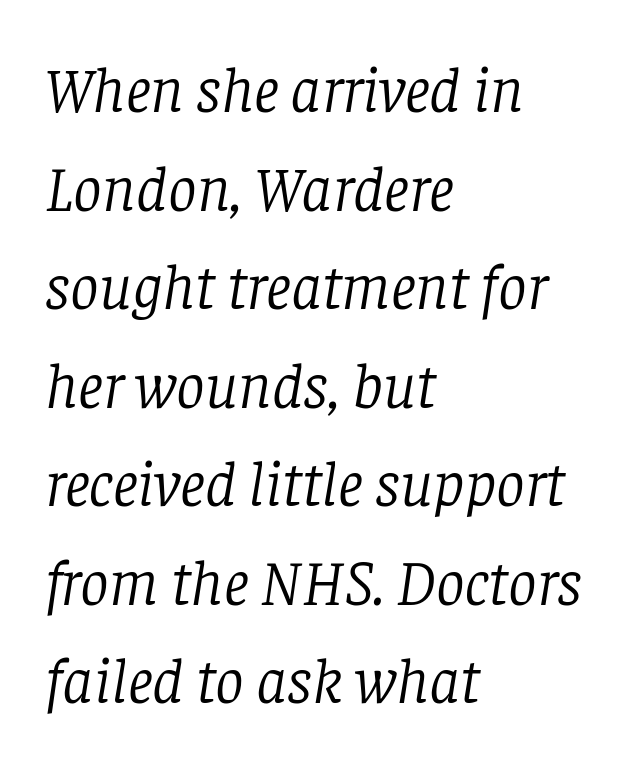
{"serif": "yes", "italic": "yes", "lean": "right", "slant_degrees": 8, "bold": "no", "weight": "light", "width": "normal", "stroke_contrast": "low", "x_height": "large", "monospaced": "no", "underline": "no", "align": "left", "line_spacing": "normal", "line_spacing_ratio": 1.54, "letter_spacing": "normal", "letter_spacing_em": 0.0, "glyph_px": 64}
